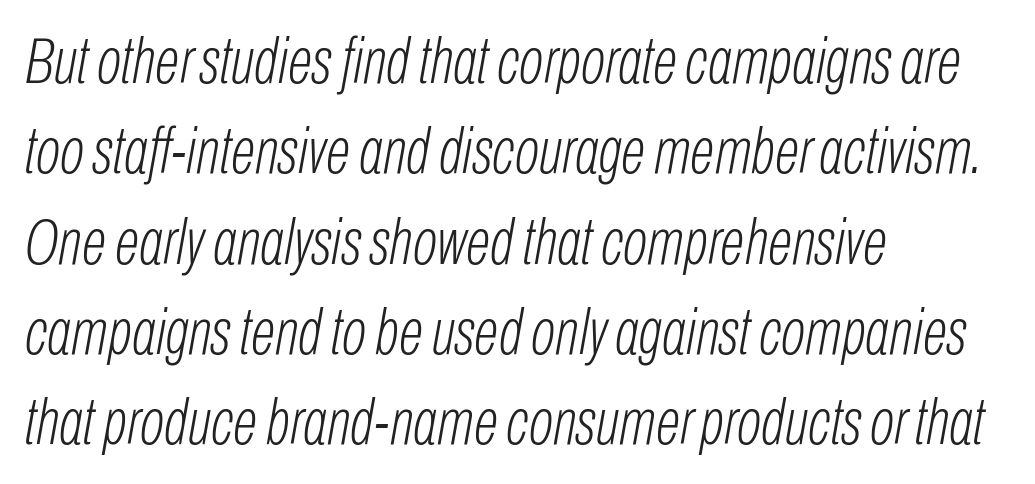
The rendering applies a slant to the glyphs. Horizontal bands of white between lines are of average thickness. Each letter keeps its own natural width here, so spacing adapts to shape. Honestly, there is no underline to notice here at all. Is the letter spacing exaggerated? No — it looks like the ordinary default.
